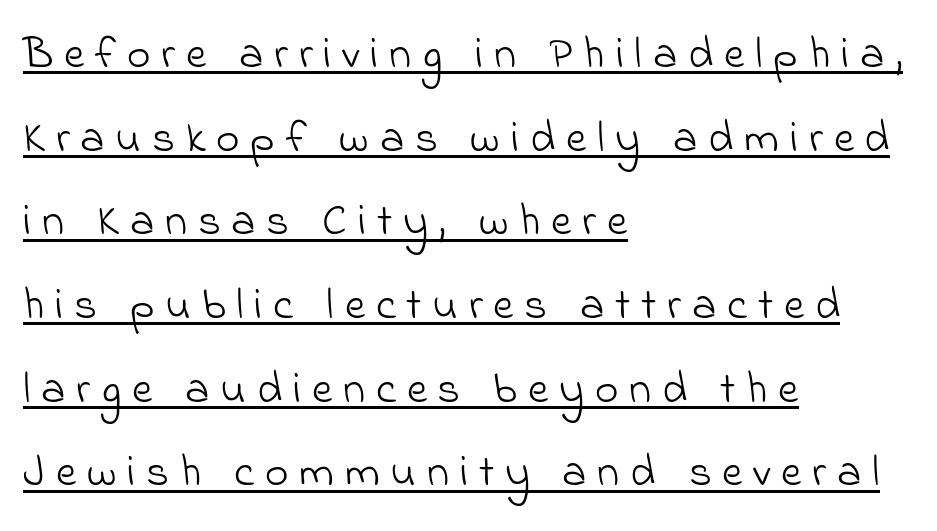
The image shows 45 px light sans-serif type; set left-aligned, line spacing 1.86x, unusually wide letter spacing (+0.24 em), underlined; low stroke contrast and a small x-height.
